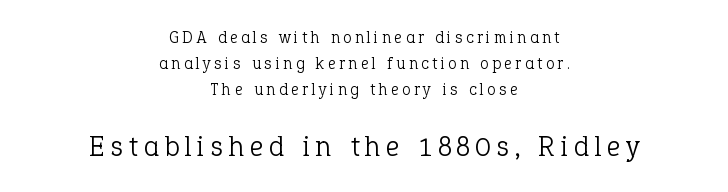
Q: Is the text bold? A: No.
Q: Is the text italic (slanted)? A: No, it is upright.
Q: Is the typeface a serif or a sans-serif typeface? A: Serif.
Q: Is the text underlined? A: No.
Q: How is the paragraph aligned? A: Centered.
Q: Is the spacing between letters normal or unusually wide? A: Unusually wide.
Q: Is the spacing between lines tight, normal or loose? A: Normal.
Q: Which block of text is set in a larger size, the first (top) or the second (bottom)? A: The second (bottom) one.
Q: Width (condensed, normal, or wide)? A: Normal.
Q: Stroke contrast? A: Low.
Q: x-height? A: Medium.
Q: Monospaced? A: No.
